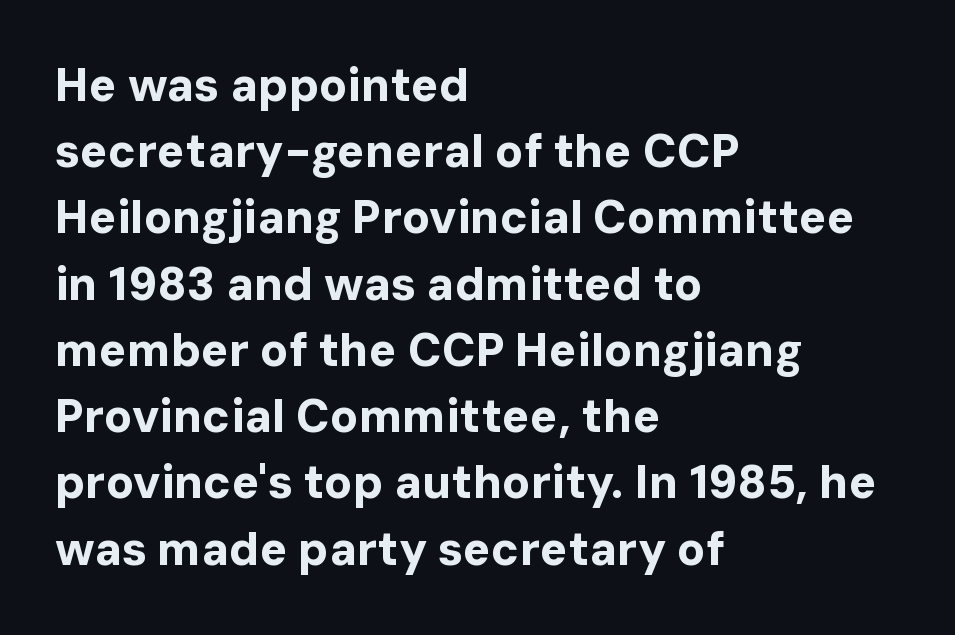
The image shows 46 px bold sans-serif type, upright; set left-aligned, normal line spacing (1.44x), normal letter spacing, not underlined; low stroke contrast and a medium x-height.
